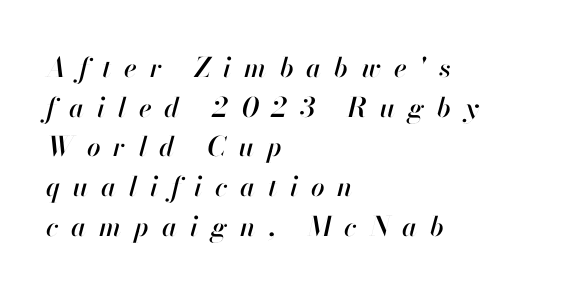
Descenders hang freely into open space. The space between consecutive lines is moderate. Notice how the stems are inclined rather than vertical — that's the hallmark of italics. The setting favours the left margin, as ordinary paragraphs usually do. How are the letters spaced? Widely, with obvious added tracking.
